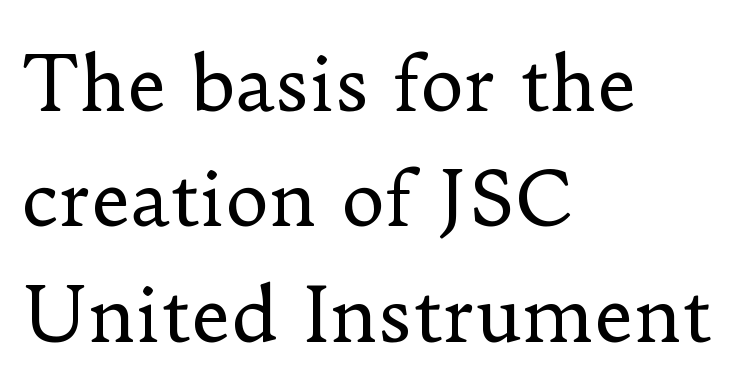
Letterform terminals end in serifs throughout the passage. You could not count columns in this text — the font is proportionally spaced. Reading down the block, your eye returns to a fixed left position each line. This rendering leaves character spacing at its baseline value.
